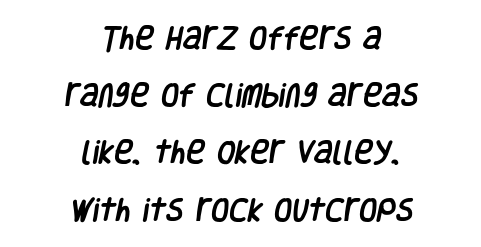
Honestly, the letter spacing is just normal — you wouldn't notice it. The string is rendered with underlining switched off. Layout note: lines centered. Reading down the column, the eye jumps a long way to each next line.
